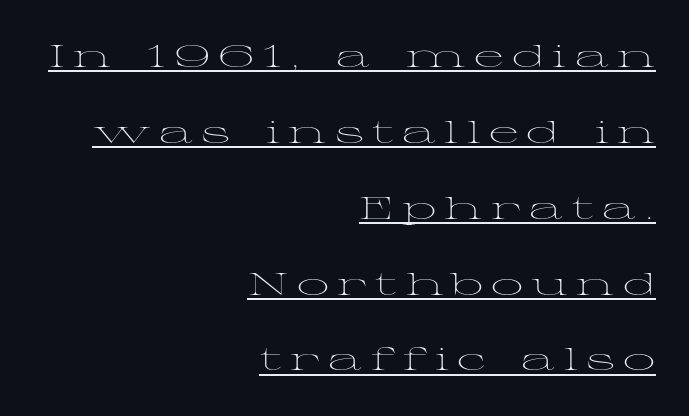
Q: Is the text bold? A: No.
Q: Is the text italic (slanted)? A: No, it is upright.
Q: Is the typeface a serif or a sans-serif typeface? A: Serif.
Q: Is the text underlined? A: Yes.
Q: How is the paragraph aligned? A: Right-aligned.
Q: Is the spacing between letters normal or unusually wide? A: Unusually wide.
Q: Is the spacing between lines tight, normal or loose? A: Loose.
Q: Width (condensed, normal, or wide)? A: Wide.
Q: Stroke contrast? A: Medium.
Q: x-height? A: Medium.
Q: Monospaced? A: No.
